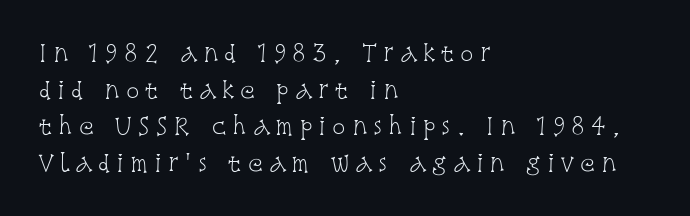
Q: Is the text bold? A: No.
Q: Is the text italic (slanted)? A: No, it is upright.
Q: Is the text underlined? A: No.
Q: How is the paragraph aligned? A: Left-aligned.
Q: Is the spacing between letters normal or unusually wide? A: Unusually wide.
Q: Is the spacing between lines tight, normal or loose? A: Normal.
